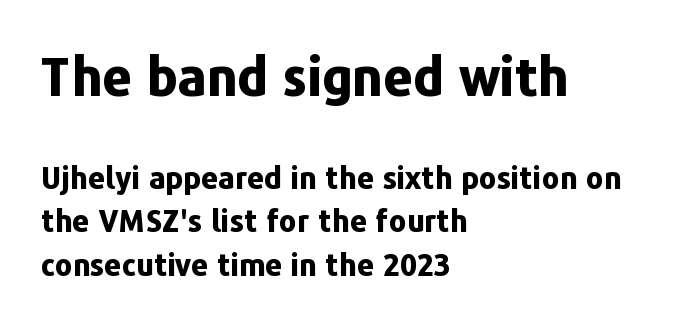
The image shows 52 px bold sans-serif type, upright; set left-aligned, normal line spacing (1.45x), normal letter spacing, not underlined; the first (top) block is 1.73x larger; low stroke contrast and a medium x-height.
